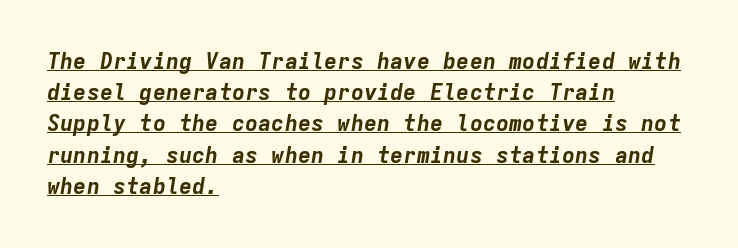
Where is the straight margin? On the left. A typesetter would call this zero additional tracking. It's the slanting kind of type. Successive baselines arrive at the customary interval. Check the space under the baseline: a stroke is drawn there.
